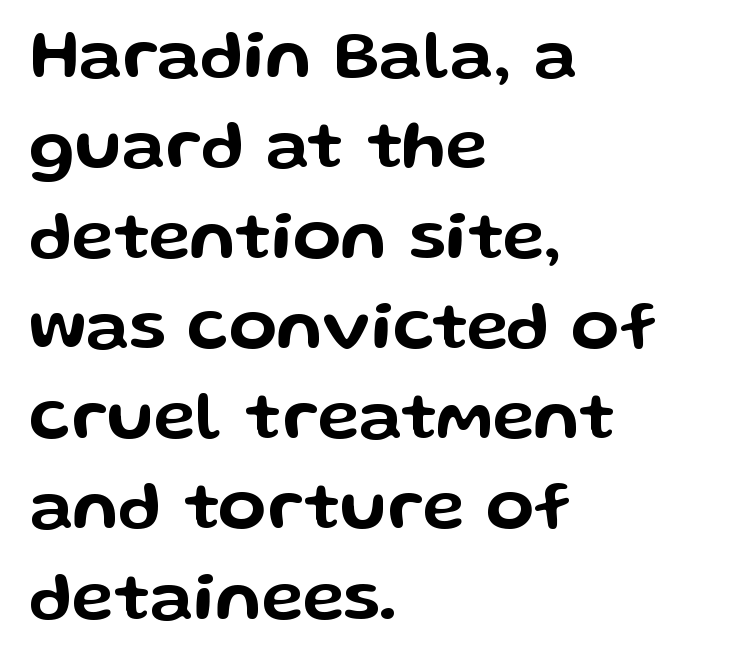
The image shows 70 px wide sans-serif type, upright; set left-aligned, normal line spacing (1.29x), normal letter spacing, not underlined; low stroke contrast and a medium x-height.
